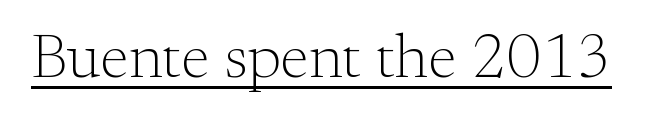
Q: Is the text bold? A: No.
Q: Is the text italic (slanted)? A: No, it is upright.
Q: Is the typeface a serif or a sans-serif typeface? A: Serif.
Q: Is the text underlined? A: Yes.
Q: Is the spacing between letters normal or unusually wide? A: Normal.
Q: Width (condensed, normal, or wide)? A: Normal.
Q: Stroke contrast? A: Medium.
Q: x-height? A: Small.
Q: Monospaced? A: No.
